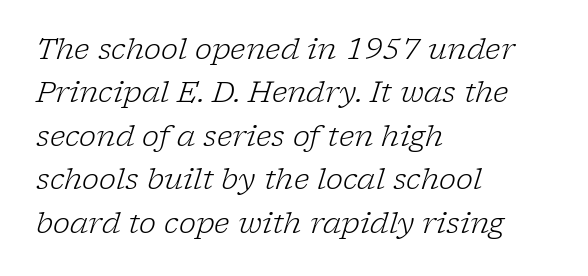
The image shows 29 px light serif type, italic (leaning right); set left-aligned, normal line spacing (1.5x), normal letter spacing, not underlined; low stroke contrast and a medium x-height.
